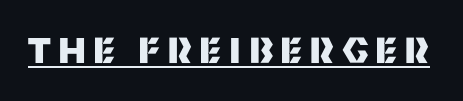
You could only call the tracking loose — the letters float apart. Do the characters align in a grid? No, the font is proportional. This is roman type, the default non-slanted kind. No feet cap the strokes, marking this as sans-serif type.
